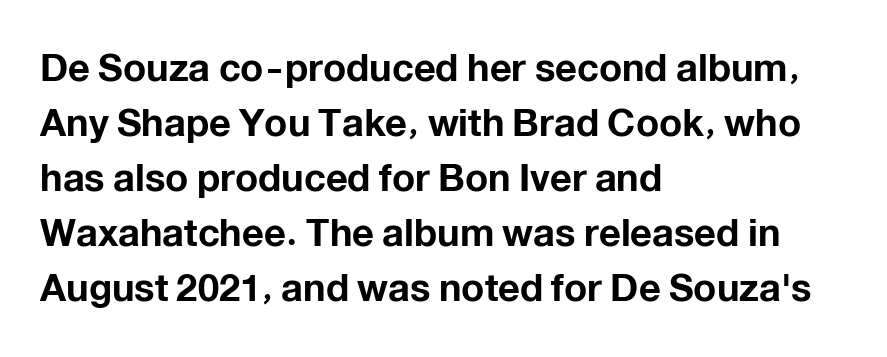
Rendered with straight, roman letterforms. Alignment: flush left. Check under the words: just untouched page. Looks like regular typesetting: each glyph gets only the width it needs. How are the letters spaced? Ordinarily, with no added tracking. The vertical gap from one line to the next is medium.
